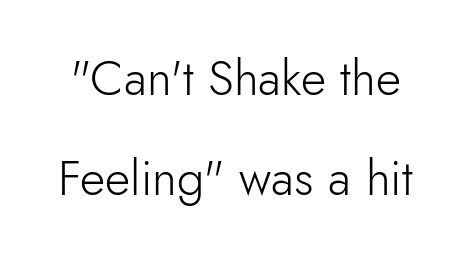
{"serif": "no", "italic": "no", "bold": "no", "weight": "light", "width": "normal", "stroke_contrast": "low", "x_height": "small", "monospaced": "no", "underline": "no", "line_spacing": "loose", "line_spacing_ratio": 2.04, "letter_spacing": "normal", "letter_spacing_em": 0.0, "glyph_px": 49}
